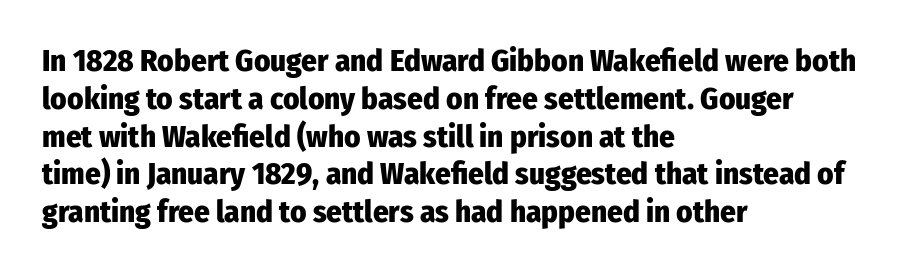
The image shows 31 px heavy, condensed sans-serif type, upright; set left-aligned, line spacing 1.22x, normal letter spacing, not underlined; low stroke contrast and a medium x-height.
